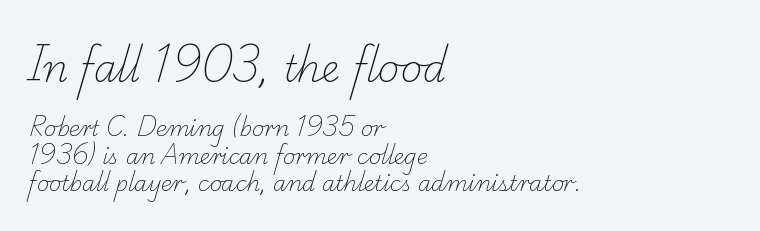
The image shows 37 px light serif type; set left-aligned, normal line spacing (1.31x), normal letter spacing, not underlined; the first (top) block is 1.76x larger; low stroke contrast and a small x-height.
